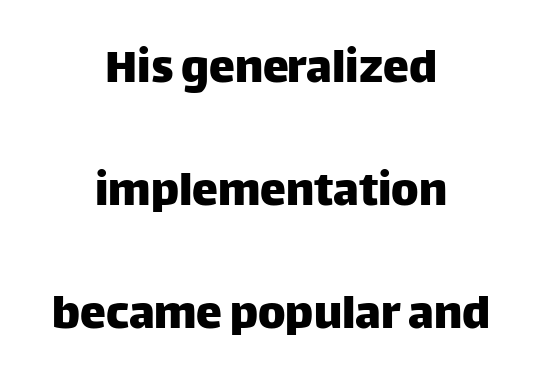
The image shows 52 px sans-serif type, upright; set centered, loose line spacing (2.37x), normal letter spacing, not underlined; low stroke contrast and a large x-height.
